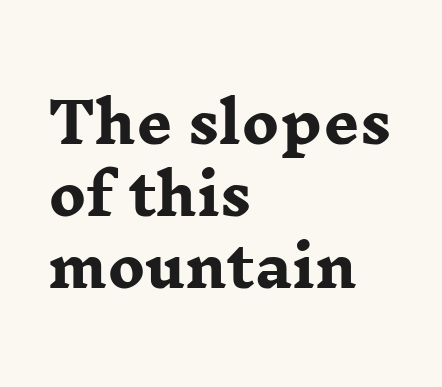
The letterforms sit shoulder to shoulder at normal distance. This rendering features lettering with no underline. Does the copy run flush right? No — it runs flush left. The passage shown stacks its lines at a standard gap. Summary of weight: heavy, a full bold.
